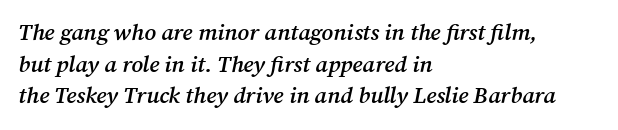
{"italic": "yes", "lean": "right", "slant_degrees": 12, "bold": "semi", "underline": "no", "align": "left", "line_spacing": "normal", "line_spacing_ratio": 1.37, "letter_spacing": "normal", "letter_spacing_em": 0.0, "glyph_px": 23}
